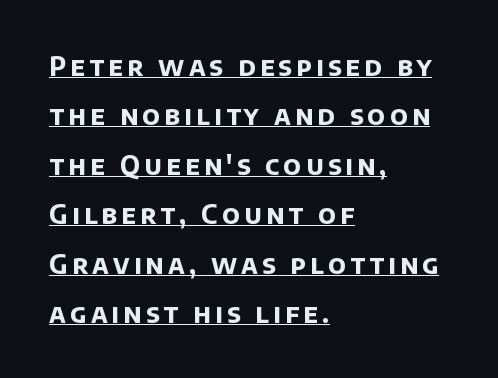
Q: Is the text bold? A: Yes.
Q: Is the text underlined? A: Yes.
Q: How is the paragraph aligned? A: Left-aligned.
Q: Is the spacing between lines tight, normal or loose? A: Loose.
